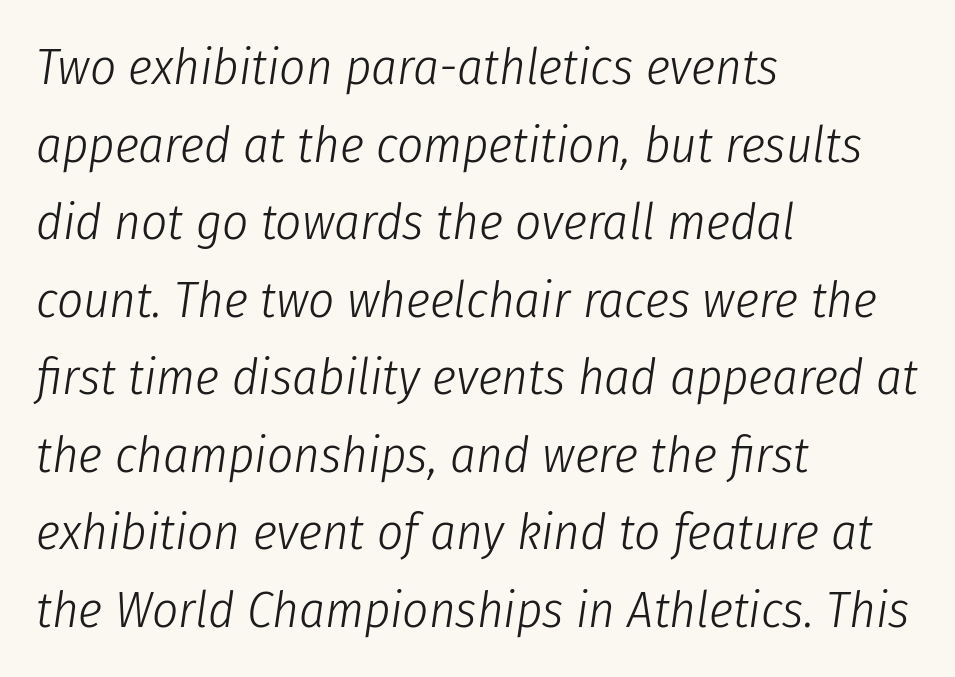
The image shows 51 px light, condensed type, italic (leaning right); set left-aligned, normal line spacing (1.52x), normal letter spacing, not underlined; low stroke contrast and a medium x-height.
